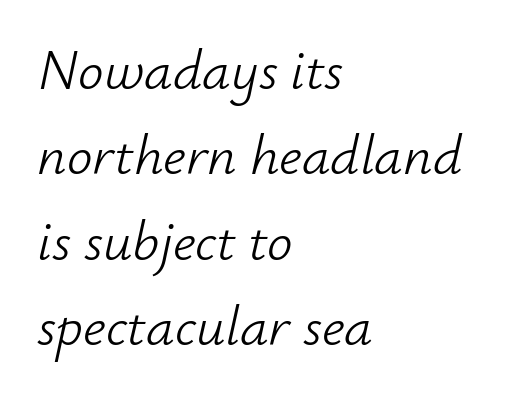
The image shows 57 px light type, italic (leaning right); set left-aligned, normal line spacing (1.5x), normal letter spacing, not underlined; low stroke contrast and a small x-height.
